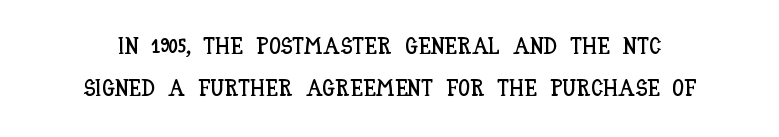
The image shows 23 px text type, upright; set line spacing 1.82x, normal letter spacing, not underlined.
